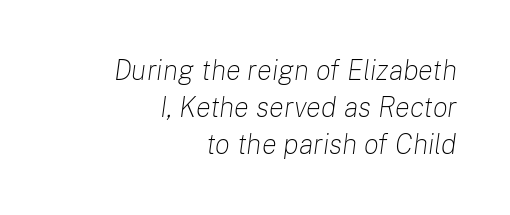
Reading down the column, the eye jumps a familiar distance to each next line. The passage shown is not bold in any degree. The baseline area is clear. Letter spacing: default. These lines are rendered in a variable-pitch font.
